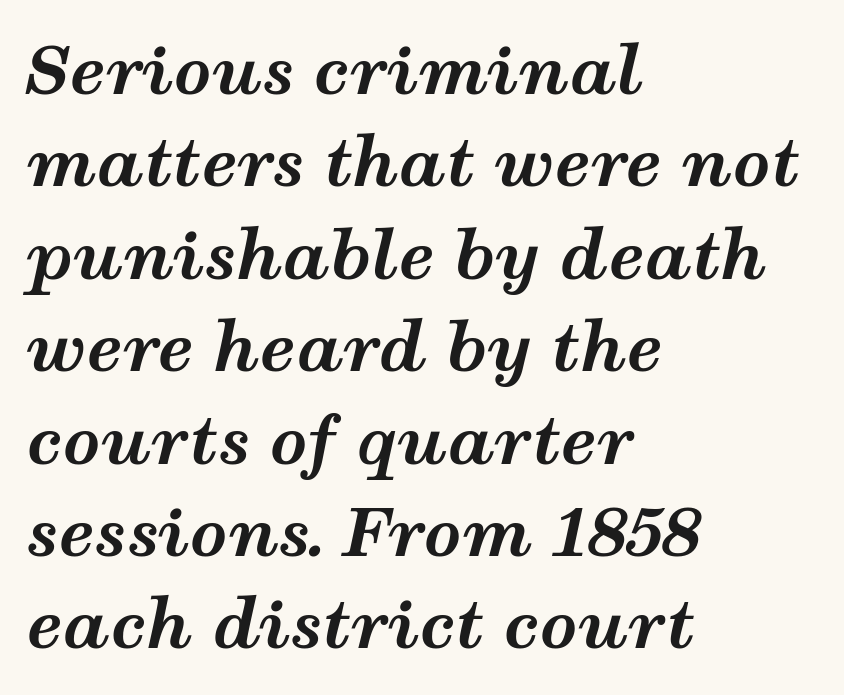
One-word summary of the alignment: left. Is the type slanted? Yes — the strokes lean at a clear angle. Summary of weight: heavy, a full bold. The line texture is even and compact thanks to regular tracking.
